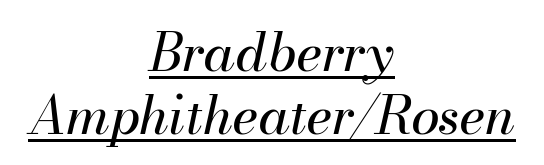
The image shows 52 px regular-weight type, italic (leaning right); set centered, line spacing 1.22x, normal letter spacing, underlined; medium stroke contrast and a small x-height.
